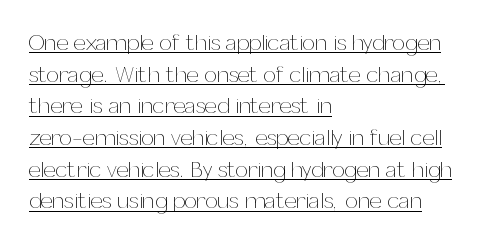
{"italic": "no", "bold": "no", "underline": "yes", "align": "left", "line_spacing": "normal", "line_spacing_ratio": 1.44, "letter_spacing": "normal", "letter_spacing_em": 0.0, "glyph_px": 22}
